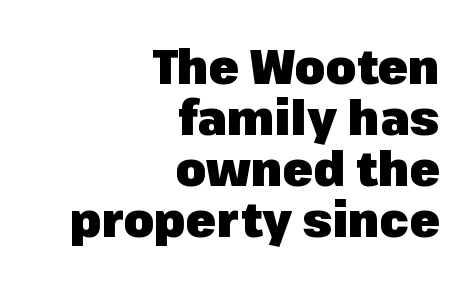
The image shows 49 px heavy sans-serif type, upright; set right-aligned, tight line spacing (1.04x), normal letter spacing, not underlined; low stroke contrast and a medium x-height.
